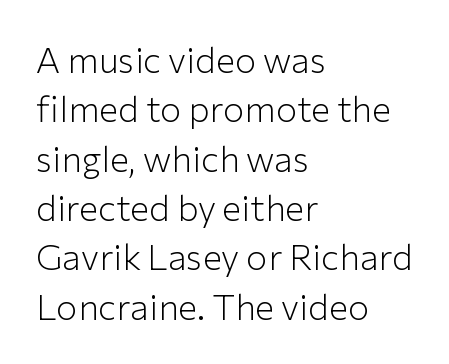
{"serif": "no", "italic": "no", "bold": "no", "weight": "light", "width": "normal", "stroke_contrast": "low", "x_height": "medium", "monospaced": "no", "underline": "no", "align": "left", "line_spacing": "normal", "line_spacing_ratio": 1.37, "letter_spacing": "normal", "letter_spacing_em": 0.0, "glyph_px": 36}
